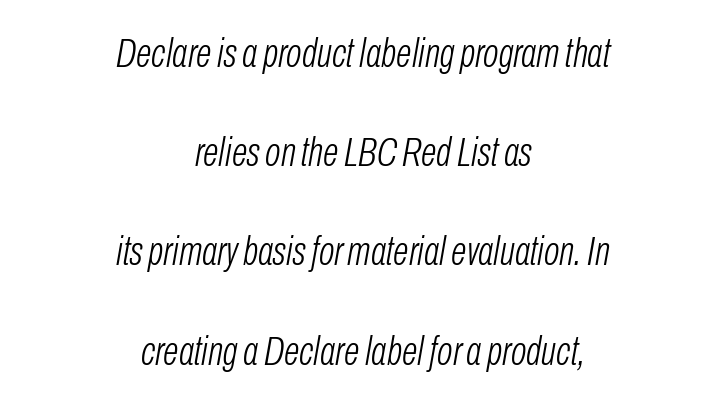
The image shows 41 px light, condensed type, italic (leaning right); set centered, loose line spacing (2.42x), normal letter spacing, not underlined; low stroke contrast and a medium x-height.
